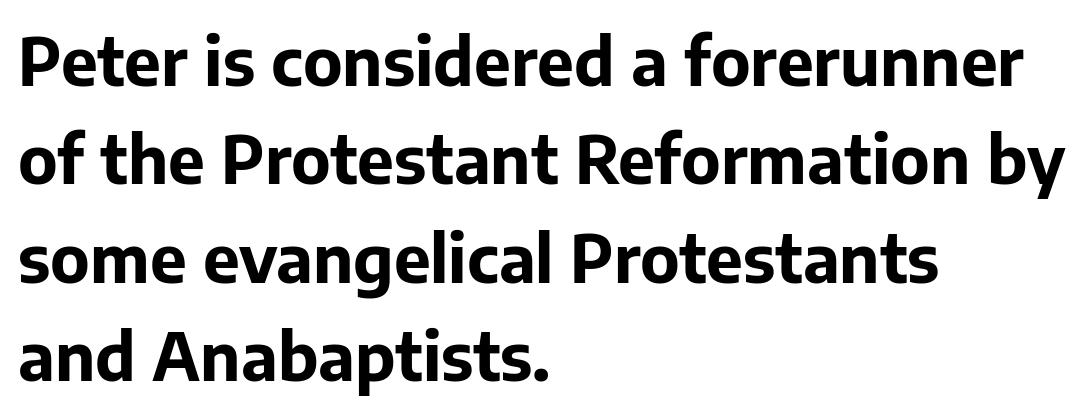
Students, observe: this is what conventionally led text looks like. Between one letter and the next there's only the usual sliver of space. This is the regular roman posture of the typeface. Bold? Absolutely — the strokes are thick and heavy. Short and long lines alike share a common starting point at left.
